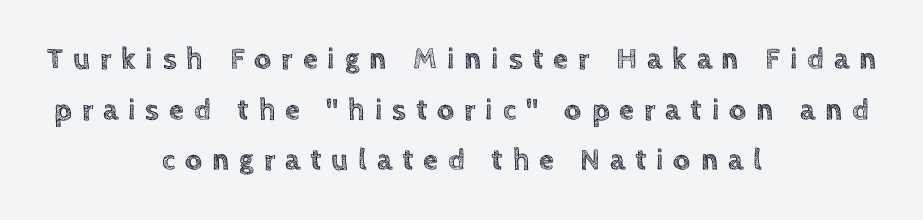
{"italic": "no", "width": "normal", "x_height": "large", "monospaced": "no", "underline": "no", "align": "center", "line_spacing": "normal", "line_spacing_ratio": 1.69, "letter_spacing": "wide", "letter_spacing_em": 0.33, "glyph_px": 30}
